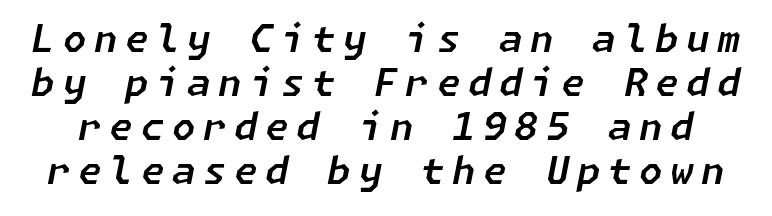
{"italic": "yes", "lean": "right", "slant_degrees": 11, "width": "normal", "stroke_contrast": "low", "x_height": "medium", "underline": "no", "line_spacing_ratio": 1.16, "letter_spacing": "wide", "letter_spacing_em": 0.2, "glyph_px": 38}
